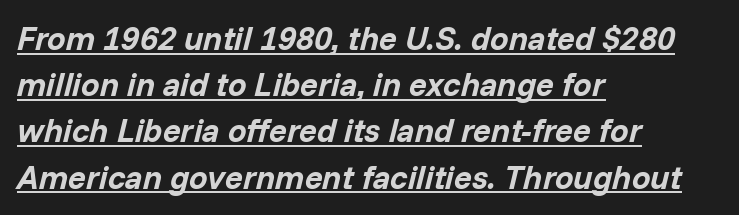
The image shows 33 px bold type, italic (leaning right); set left-aligned, normal line spacing (1.4x), normal letter spacing, underlined; low stroke contrast and a medium x-height.
